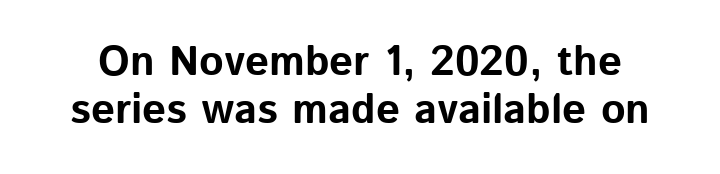
{"serif": "no", "italic": "no", "bold": "yes", "weight": "bold", "width": "normal", "stroke_contrast": "low", "x_height": "medium", "monospaced": "no", "underline": "no", "line_spacing": "tight", "line_spacing_ratio": 1.14, "letter_spacing": "normal", "letter_spacing_em": 0.0, "glyph_px": 42}
